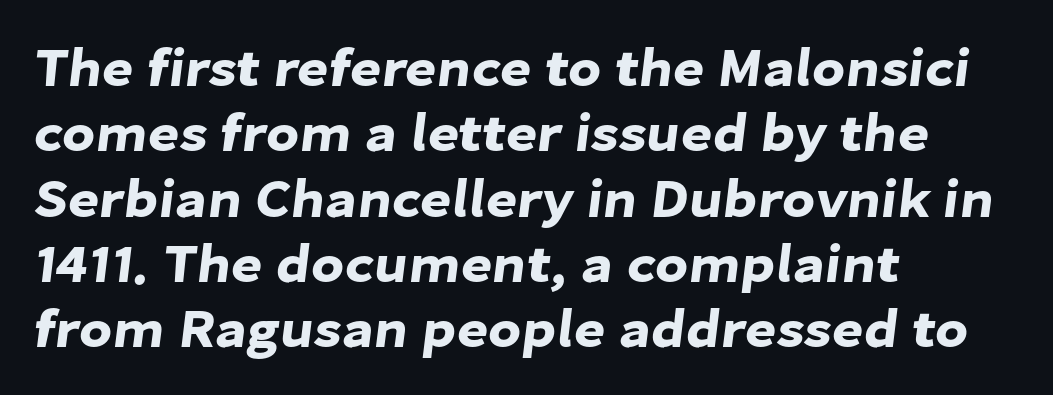
{"serif": "no", "width": "normal", "stroke_contrast": "low", "x_height": "medium", "monospaced": "no", "underline": "no", "align": "left", "line_spacing_ratio": 1.21, "letter_spacing": "normal", "letter_spacing_em": 0.0, "glyph_px": 54}
